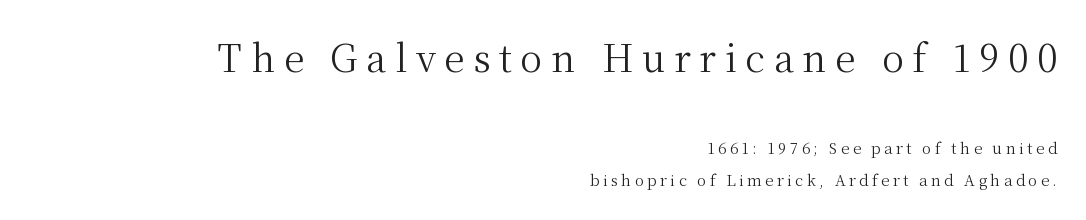
Q: Is the text bold? A: No.
Q: Is the text italic (slanted)? A: No, it is upright.
Q: Is the typeface a serif or a sans-serif typeface? A: Serif.
Q: Is the text underlined? A: No.
Q: How is the paragraph aligned? A: Right-aligned.
Q: Is the spacing between letters normal or unusually wide? A: Unusually wide.
Q: Is the spacing between lines tight, normal or loose? A: Loose.
Q: Which block of text is set in a larger size, the first (top) or the second (bottom)? A: The first (top) one.
Q: Width (condensed, normal, or wide)? A: Normal.
Q: Stroke contrast? A: Medium.
Q: x-height? A: Medium.
Q: Monospaced? A: No.
